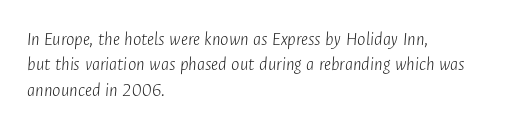
Q: Is the text bold? A: No.
Q: Is the text italic (slanted)? A: Yes, it leans right by about 4 degrees.
Q: Is the text underlined? A: No.
Q: How is the paragraph aligned? A: Left-aligned.
Q: Is the spacing between letters normal or unusually wide? A: Normal.
Q: Is the spacing between lines tight, normal or loose? A: Normal.
